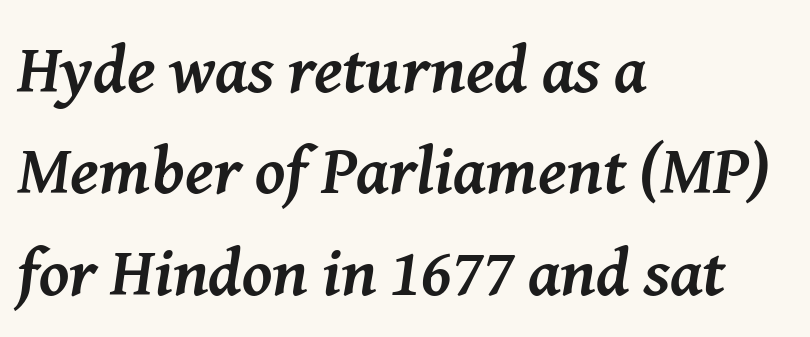
The image shows 68 px semibold serif type, italic (leaning right); set left-aligned, normal line spacing (1.49x), normal letter spacing, not underlined; medium stroke contrast and a medium x-height.
